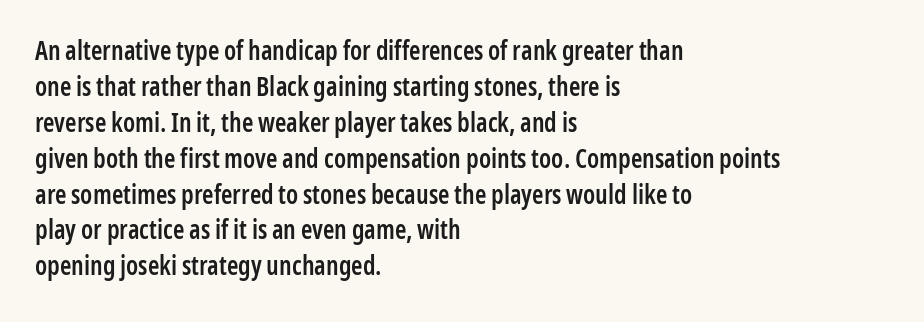
The image shows 26 px text type, upright; set left-aligned, normal line spacing (1.38x), normal letter spacing, not underlined.
